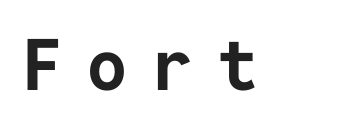
{"serif": "no", "italic": "no", "bold": "yes", "weight": "bold", "width": "normal", "stroke_contrast": "low", "x_height": "medium", "underline": "no", "align": "left", "letter_spacing": "wide", "letter_spacing_em": 0.36, "glyph_px": 71}
